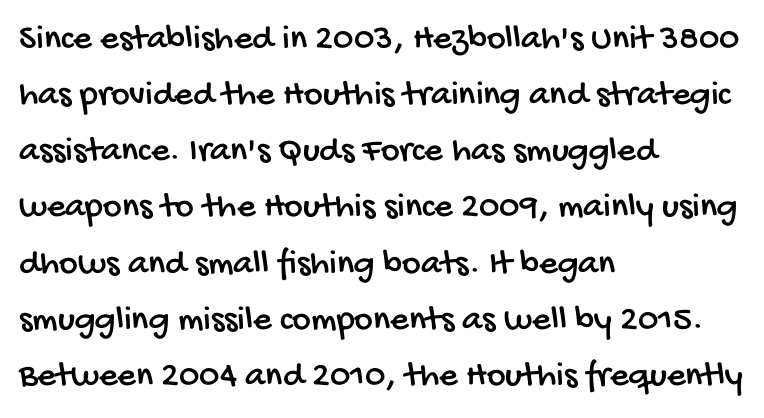
{"serif": "no", "width": "condensed", "stroke_contrast": "low", "x_height": "large", "monospaced": "no", "underline": "no", "align": "left", "line_spacing": "normal", "line_spacing_ratio": 1.56, "letter_spacing": "normal", "letter_spacing_em": 0.0, "glyph_px": 36}
